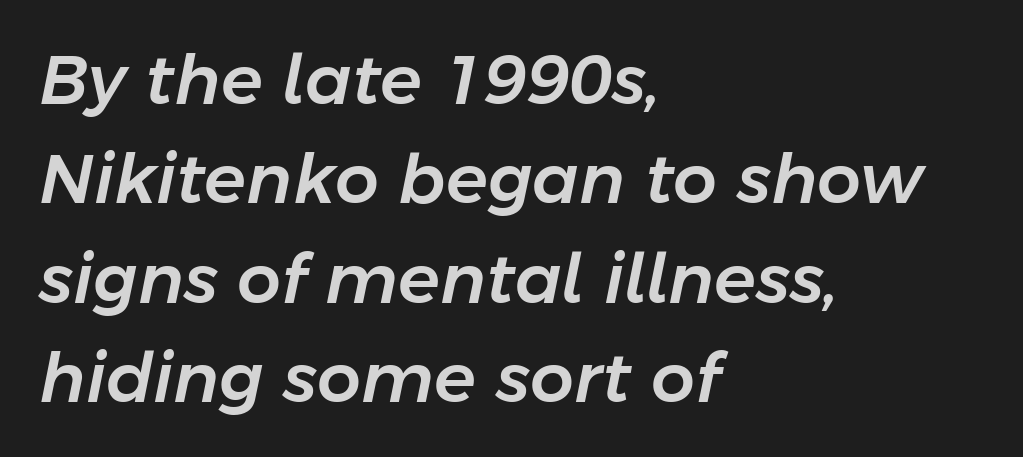
The image shows 69 px text type, italic (leaning right); set left-aligned, normal line spacing (1.44x), normal letter spacing, not underlined; low stroke contrast and a medium x-height.
